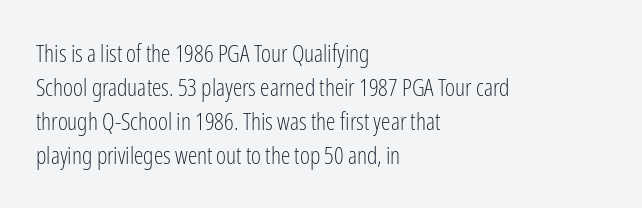
The image shows 24 px text type, upright; set left-aligned, normal line spacing (1.41x), normal letter spacing, not underlined.
